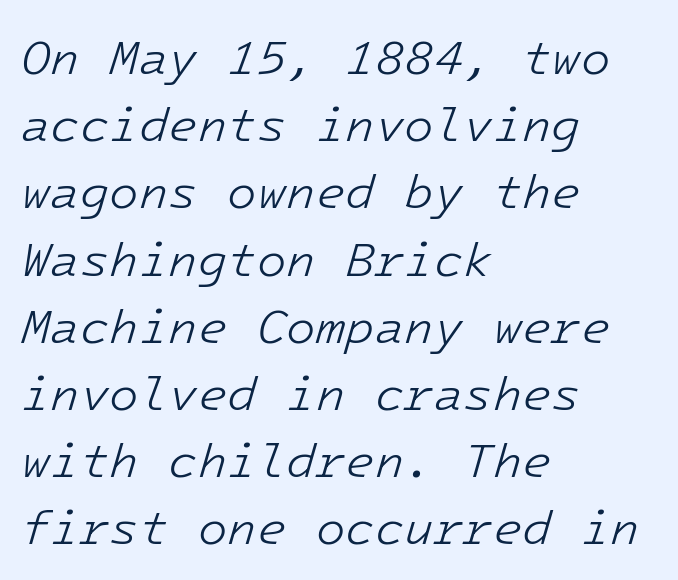
{"italic": "yes", "lean": "right", "slant_degrees": 16, "bold": "no", "weight": "light", "width": "normal", "stroke_contrast": "low", "x_height": "medium", "monospaced": "yes", "underline": "no", "align": "left", "line_spacing": "normal", "line_spacing_ratio": 1.4, "letter_spacing": "normal", "letter_spacing_em": 0.0, "glyph_px": 48}
